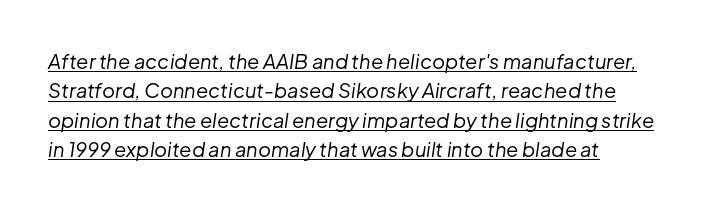
The image shows 20 px text type, italic (leaning right); set left-aligned, normal line spacing (1.47x), normal letter spacing, underlined.
